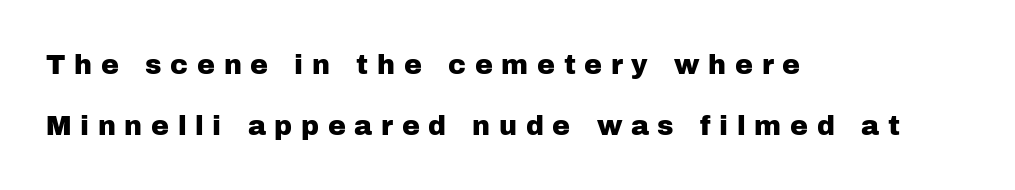
The type sits square on the baseline with zero lean. Here the glyphs are tracked loosely, breaking word shapes into spaced letters. In terms of leading, this rendering errs on the spacious side. The zone under the glyphs is completely vacant.
